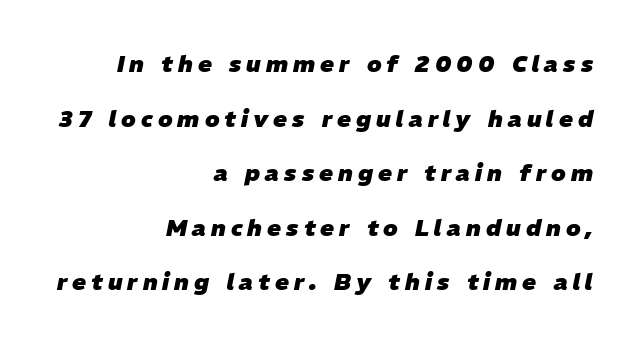
Q: Is the text bold? A: Yes.
Q: Is the text italic (slanted)? A: Yes, it leans right by about 11 degrees.
Q: Is the text underlined? A: No.
Q: How is the paragraph aligned? A: Right-aligned.
Q: Is the spacing between letters normal or unusually wide? A: Unusually wide.
Q: Is the spacing between lines tight, normal or loose? A: Loose.
